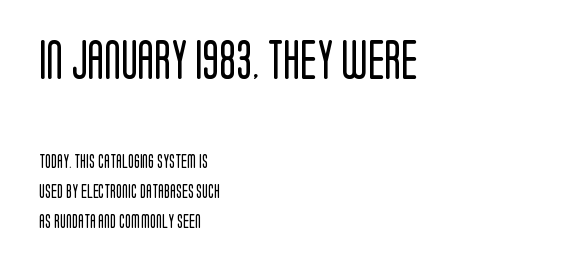
The image shows 39 px regular-weight, condensed sans-serif type, upright; set left-aligned, loose line spacing (2.13x), normal letter spacing, not underlined; the first (top) block is 2.79x larger; low stroke contrast and a large x-height.
